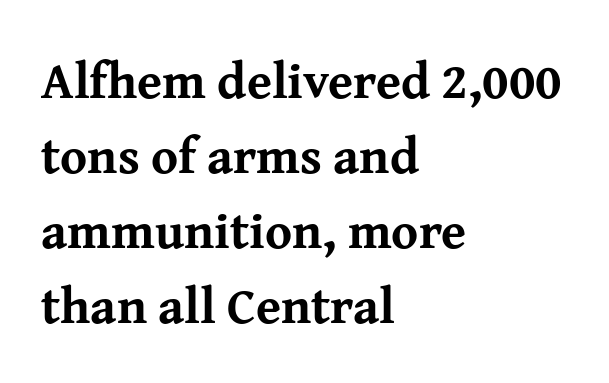
The image shows 51 px bold serif type, upright; set left-aligned, normal line spacing (1.47x), normal letter spacing, not underlined; medium stroke contrast and a medium x-height.
